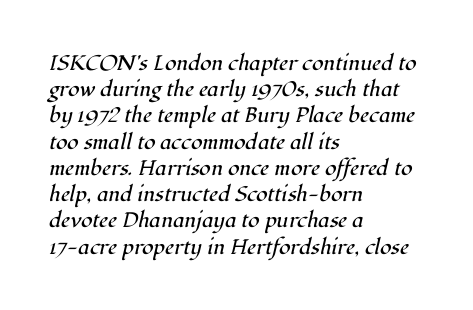
Default kerning and tracking; the words read as compact shapes. The letters are slanted; this is an italic face. Leading: standard. Honestly, there is no underline to notice here at all.
